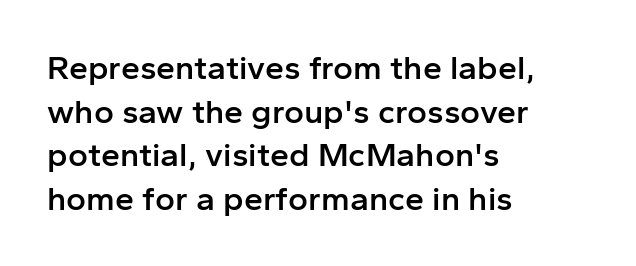
The image shows 34 px semibold sans-serif type, upright; set left-aligned, normal line spacing (1.28x), normal letter spacing, not underlined; low stroke contrast and a medium x-height.
